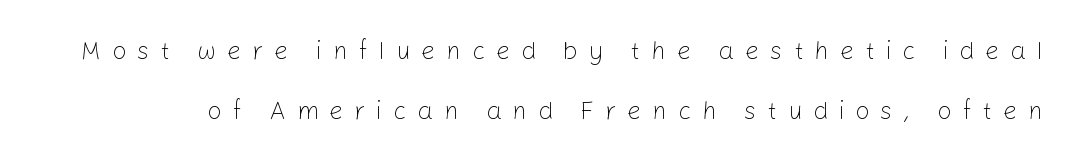
Q: Is the text bold? A: No.
Q: Is the text italic (slanted)? A: No, it is upright.
Q: Is the text underlined? A: No.
Q: Is the spacing between letters normal or unusually wide? A: Unusually wide.
Q: Is the spacing between lines tight, normal or loose? A: Loose.
